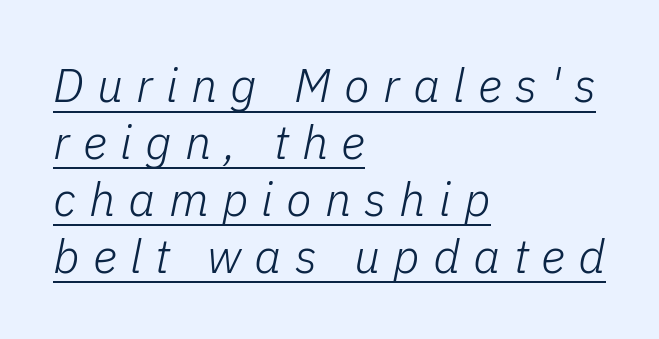
The image shows 47 px light type, italic (leaning right); set left-aligned, line spacing 1.21x, unusually wide letter spacing (+0.28 em), underlined; low stroke contrast and a medium x-height.
